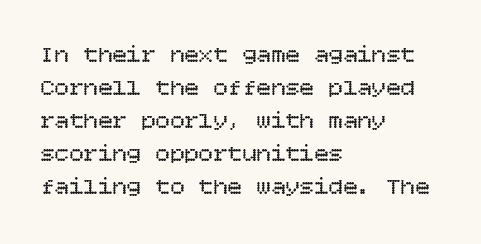
{"italic": "no", "bold": "no", "underline": "no", "align": "left", "line_spacing": "normal", "line_spacing_ratio": 1.37, "letter_spacing": "normal", "letter_spacing_em": 0.0, "glyph_px": 24}
